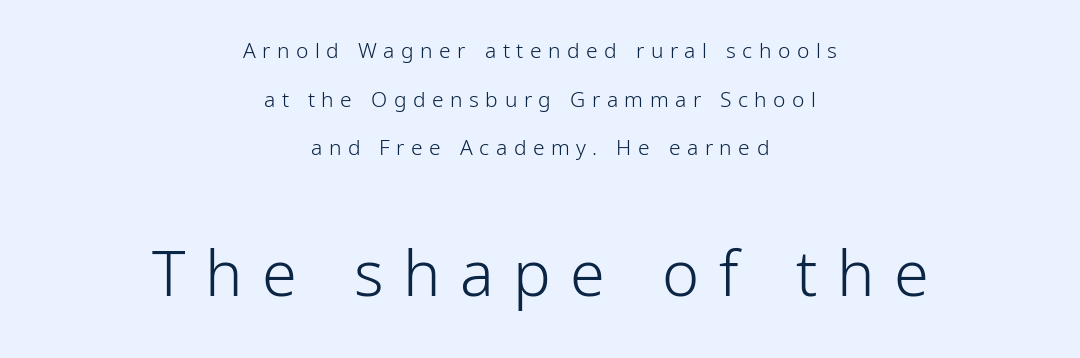
The image shows 63 px light, condensed sans-serif type, upright; set centered, loose line spacing (2.32x), unusually wide letter spacing (+0.31 em), not underlined; the second (bottom) block is 3.0x larger; low stroke contrast and a medium x-height.
